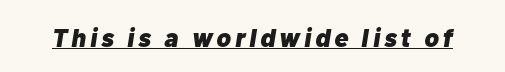
Compared with an ordinary text face, these strokes are far heavier — a full bold. These characters rest on top of a visible drawn line. Italic? Definitely — the glyphs are oblique.
